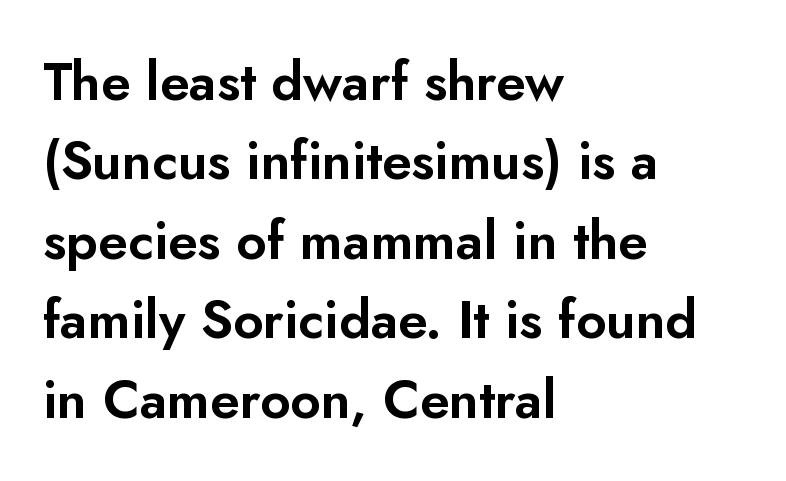
{"serif": "no", "italic": "no", "width": "normal", "stroke_contrast": "low", "x_height": "small", "monospaced": "no", "underline": "no", "align": "left", "line_spacing": "normal", "line_spacing_ratio": 1.5, "letter_spacing": "normal", "letter_spacing_em": 0.0, "glyph_px": 53}
